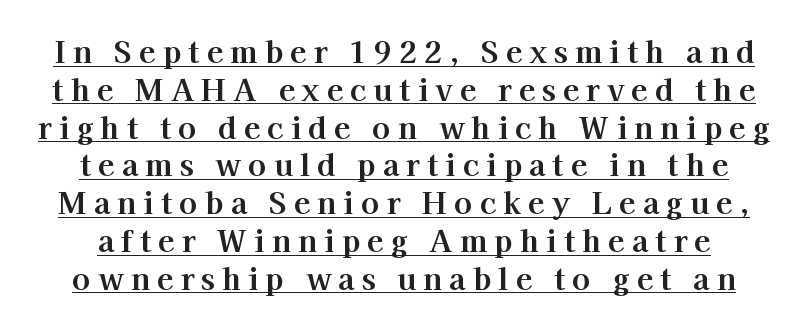
The image shows 30 px bold serif type, upright; set normal line spacing (1.26x), unusually wide letter spacing (+0.24 em), underlined; high stroke contrast and a medium x-height.
